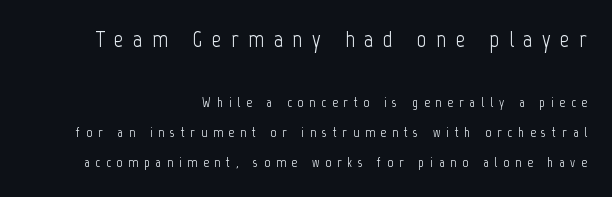
Q: Is the text bold? A: No.
Q: Is the text italic (slanted)? A: No, it is upright.
Q: Is the text underlined? A: No.
Q: How is the paragraph aligned? A: Right-aligned.
Q: Is the spacing between letters normal or unusually wide? A: Unusually wide.
Q: Is the spacing between lines tight, normal or loose? A: Loose.
Q: Which block of text is set in a larger size, the first (top) or the second (bottom)? A: The first (top) one.
